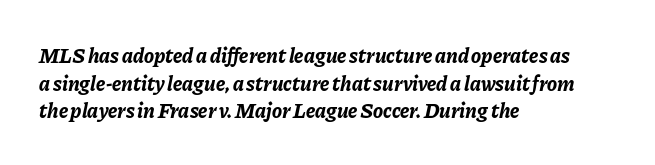
Q: Is the text bold? A: Yes.
Q: Is the text italic (slanted)? A: Yes, it leans right by about 11 degrees.
Q: Is the text underlined? A: No.
Q: How is the paragraph aligned? A: Left-aligned.
Q: Is the spacing between letters normal or unusually wide? A: Normal.
Q: Is the spacing between lines tight, normal or loose? A: Normal.
